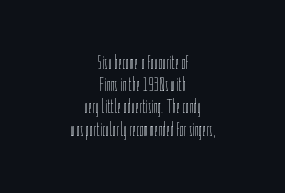
The image shows 20 px text type, upright; set centered, tight line spacing (1.11x), normal letter spacing, not underlined.
